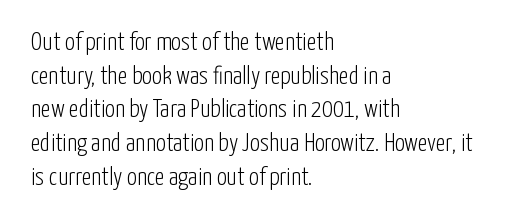
Q: Is the text bold? A: No.
Q: Is the text italic (slanted)? A: No, it is upright.
Q: Is the text underlined? A: No.
Q: How is the paragraph aligned? A: Left-aligned.
Q: Is the spacing between letters normal or unusually wide? A: Normal.
Q: Is the spacing between lines tight, normal or loose? A: Normal.
